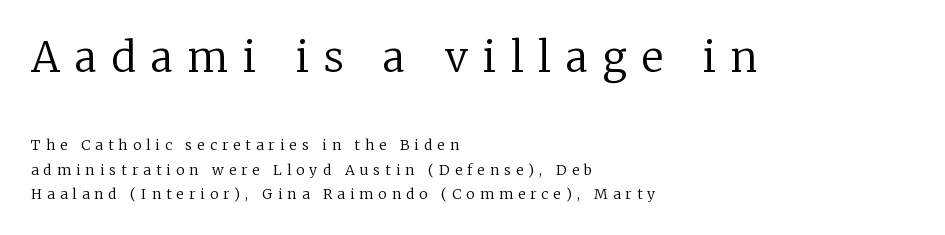
Q: Is the text bold? A: No.
Q: Is the text italic (slanted)? A: No, it is upright.
Q: Is the typeface a serif or a sans-serif typeface? A: Serif.
Q: Is the text underlined? A: No.
Q: How is the paragraph aligned? A: Left-aligned.
Q: Is the spacing between letters normal or unusually wide? A: Unusually wide.
Q: Which block of text is set in a larger size, the first (top) or the second (bottom)? A: The first (top) one.
Q: Width (condensed, normal, or wide)? A: Normal.
Q: Stroke contrast? A: Low.
Q: x-height? A: Medium.
Q: Monospaced? A: No.
